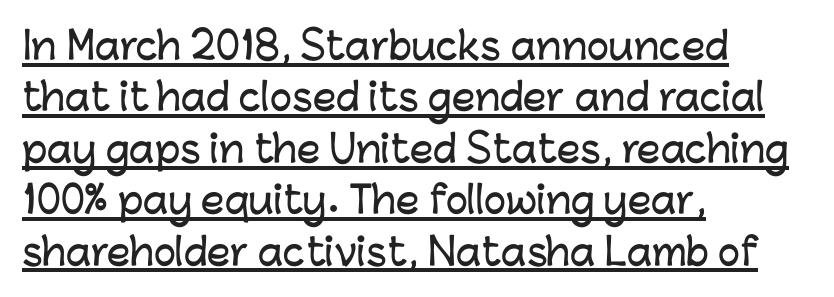
Q: Is the text italic (slanted)? A: No, it is upright.
Q: Is the typeface a serif or a sans-serif typeface? A: Sans-serif.
Q: Is the text underlined? A: Yes.
Q: How is the paragraph aligned? A: Left-aligned.
Q: Is the spacing between letters normal or unusually wide? A: Normal.
Q: Is the spacing between lines tight, normal or loose? A: Normal.
Q: Width (condensed, normal, or wide)? A: Normal.
Q: Stroke contrast? A: Low.
Q: x-height? A: Medium.
Q: Monospaced? A: No.
